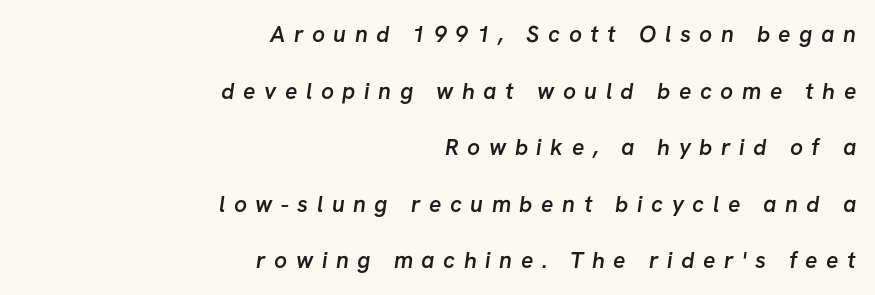
{"bold": "semi", "underline": "no", "align": "right", "line_spacing": "loose", "line_spacing_ratio": 2.46, "letter_spacing": "wide", "letter_spacing_em": 0.37, "glyph_px": 23}
